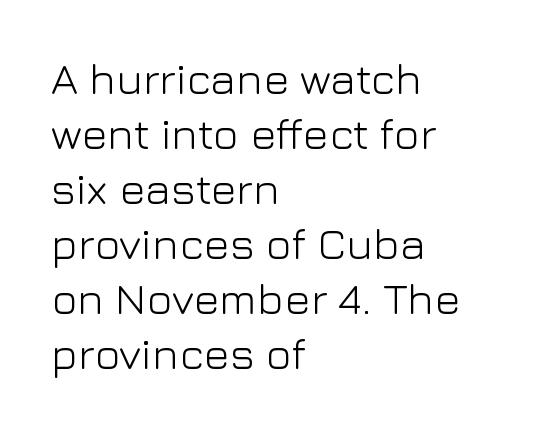
{"serif": "no", "italic": "no", "bold": "no", "weight": "light", "width": "normal", "stroke_contrast": "low", "x_height": "medium", "monospaced": "no", "underline": "no", "align": "left", "line_spacing": "normal", "line_spacing_ratio": 1.25, "letter_spacing": "normal", "letter_spacing_em": 0.0, "glyph_px": 44}
